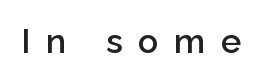
{"serif": "no", "italic": "no", "bold": "semi", "weight": "semibold", "width": "normal", "stroke_contrast": "low", "x_height": "medium", "monospaced": "no", "underline": "no", "letter_spacing": "wide", "letter_spacing_em": 0.46, "glyph_px": 34}
